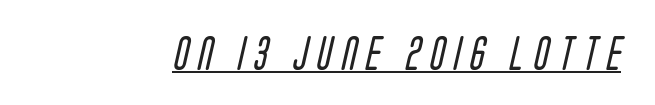
The image shows 34 px regular-weight, condensed sans-serif type; set unusually wide letter spacing (+0.28 em), underlined; low stroke contrast and a large x-height.
